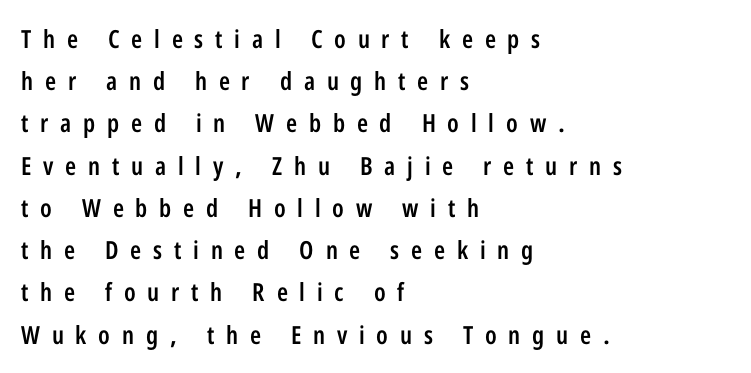
The image shows 25 px text type, upright; set left-aligned, normal line spacing (1.69x), unusually wide letter spacing (+0.47 em), not underlined.
